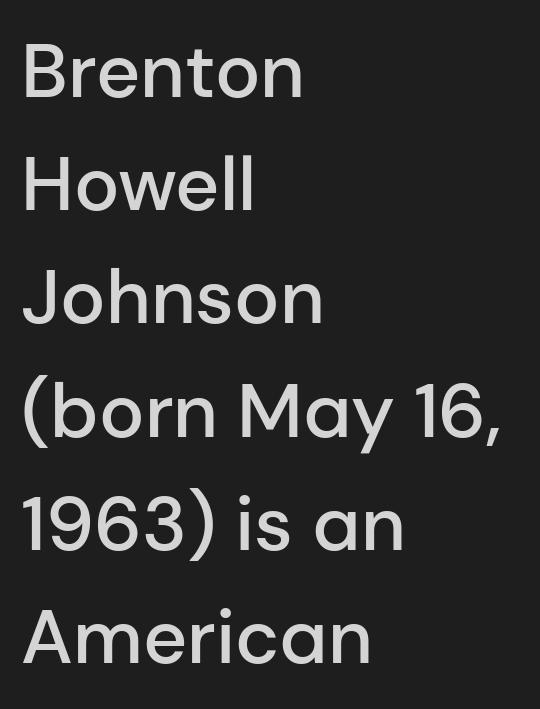
The image shows 76 px semibold sans-serif type, upright; set left-aligned, normal line spacing (1.49x), normal letter spacing, not underlined; low stroke contrast and a medium x-height.
